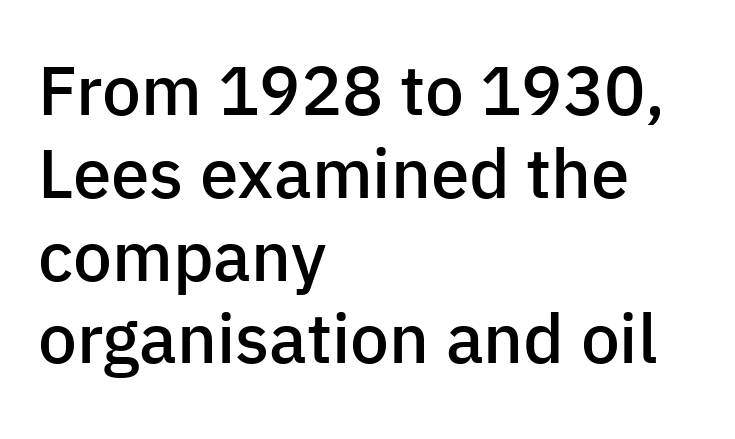
{"serif": "no", "italic": "no", "bold": "semi", "weight": "semibold", "width": "normal", "stroke_contrast": "low", "x_height": "medium", "monospaced": "no", "underline": "no", "align": "left", "line_spacing_ratio": 1.2, "letter_spacing": "normal", "letter_spacing_em": 0.0, "glyph_px": 69}
